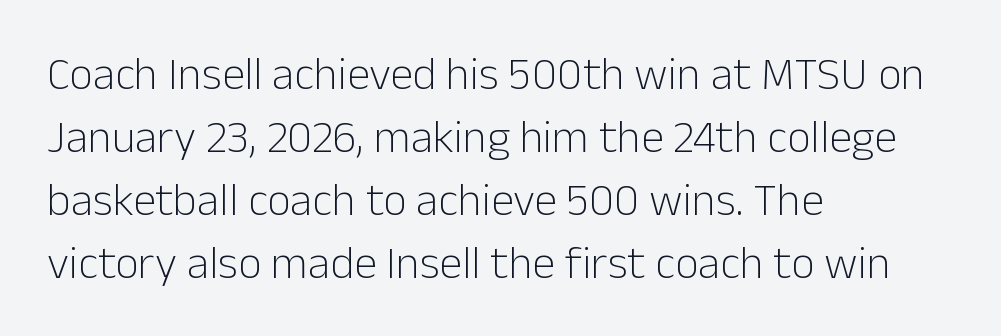
Q: Is the text bold? A: No.
Q: Is the text italic (slanted)? A: No, it is upright.
Q: Is the typeface a serif or a sans-serif typeface? A: Sans-serif.
Q: Is the text underlined? A: No.
Q: How is the paragraph aligned? A: Left-aligned.
Q: Is the spacing between letters normal or unusually wide? A: Normal.
Q: Is the spacing between lines tight, normal or loose? A: Normal.
Q: Width (condensed, normal, or wide)? A: Normal.
Q: Stroke contrast? A: Low.
Q: x-height? A: Medium.
Q: Monospaced? A: No.
